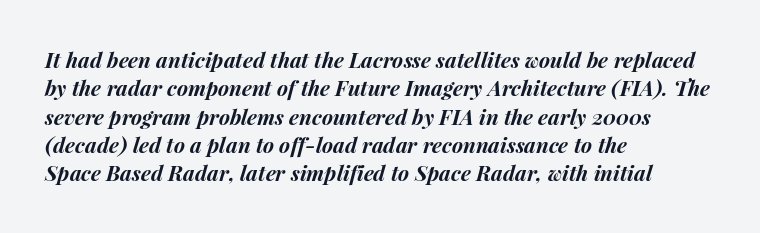
Q: Is the text bold? A: Yes.
Q: Is the text italic (slanted)? A: Yes, it leans right by about 15 degrees.
Q: Is the text underlined? A: No.
Q: How is the paragraph aligned? A: Left-aligned.
Q: Is the spacing between letters normal or unusually wide? A: Normal.
Q: Is the spacing between lines tight, normal or loose? A: Normal.
